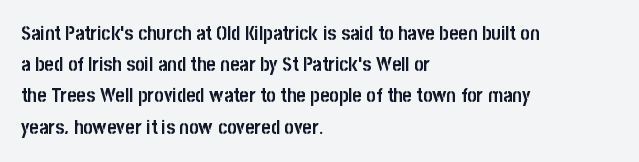
{"italic": "no", "bold": "yes", "underline": "no", "align": "left", "line_spacing": "normal", "line_spacing_ratio": 1.56, "letter_spacing": "normal", "letter_spacing_em": 0.0, "glyph_px": 20}
